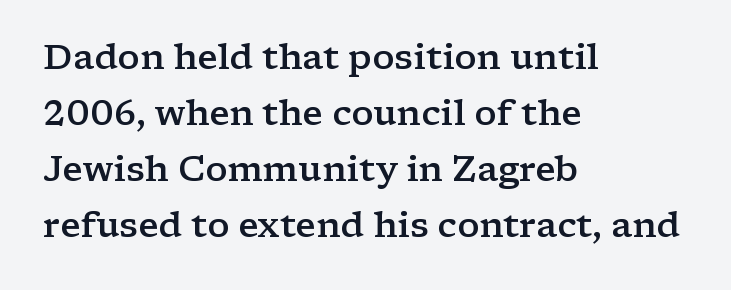
{"serif": "yes", "italic": "no", "bold": "semi", "weight": "semibold", "width": "wide", "stroke_contrast": "low", "x_height": "medium", "monospaced": "no", "underline": "no", "align": "left", "line_spacing": "normal", "line_spacing_ratio": 1.6, "letter_spacing": "normal", "letter_spacing_em": 0.0, "glyph_px": 35}
